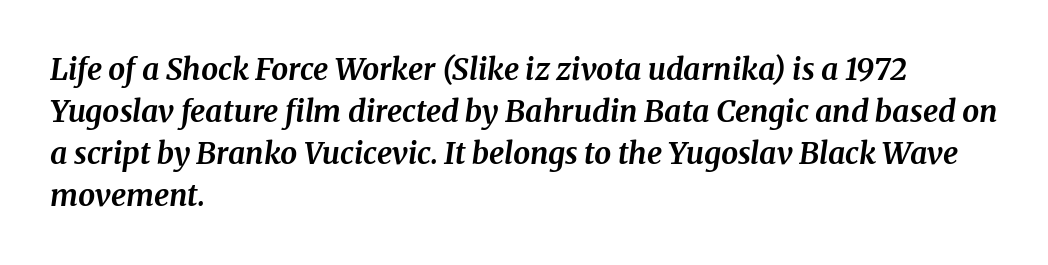
Q: Is the text bold? A: Yes.
Q: Is the text italic (slanted)? A: Yes, it leans right by about 8 degrees.
Q: Is the typeface a serif or a sans-serif typeface? A: Serif.
Q: Is the text underlined? A: No.
Q: How is the paragraph aligned? A: Left-aligned.
Q: Is the spacing between letters normal or unusually wide? A: Normal.
Q: Is the spacing between lines tight, normal or loose? A: Normal.
Q: Width (condensed, normal, or wide)? A: Normal.
Q: Stroke contrast? A: Medium.
Q: x-height? A: Medium.
Q: Monospaced? A: No.
